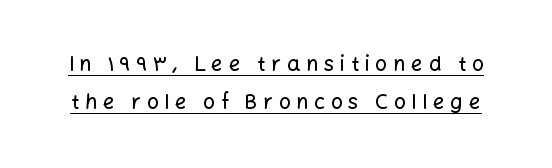
{"italic": "no", "underline": "yes", "line_spacing_ratio": 1.8, "letter_spacing": "wide", "letter_spacing_em": 0.27, "glyph_px": 21}
